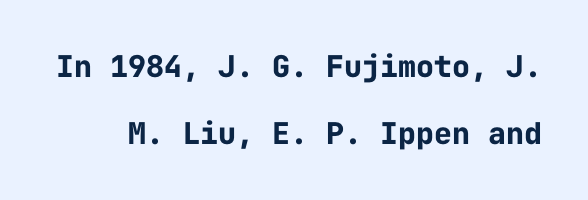
The image shows 30 px bold sans-serif type, upright, monospaced; set loose line spacing (2.25x), normal letter spacing, not underlined; low stroke contrast and a medium x-height.
